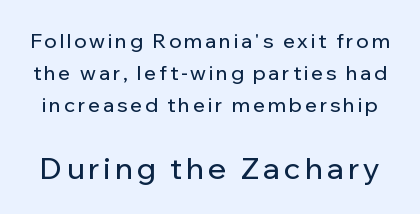
Nothing sits at the stroke ends, so this counts as sans-serif. These lines sit exactly where default settings would place them. Rule under the text: the space is simply empty. The typography opts for an upright posture over an oblique one.
